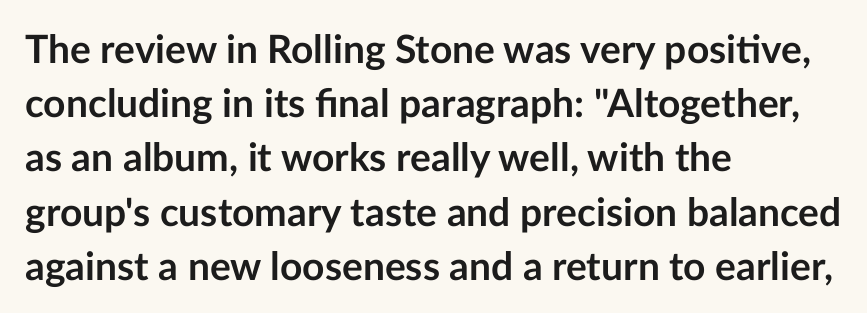
{"serif": "no", "italic": "no", "bold": "yes", "weight": "semibold", "width": "normal", "stroke_contrast": "low", "x_height": "medium", "monospaced": "no", "underline": "no", "align": "left", "line_spacing": "normal", "line_spacing_ratio": 1.39, "letter_spacing": "normal", "letter_spacing_em": 0.0, "glyph_px": 39}
